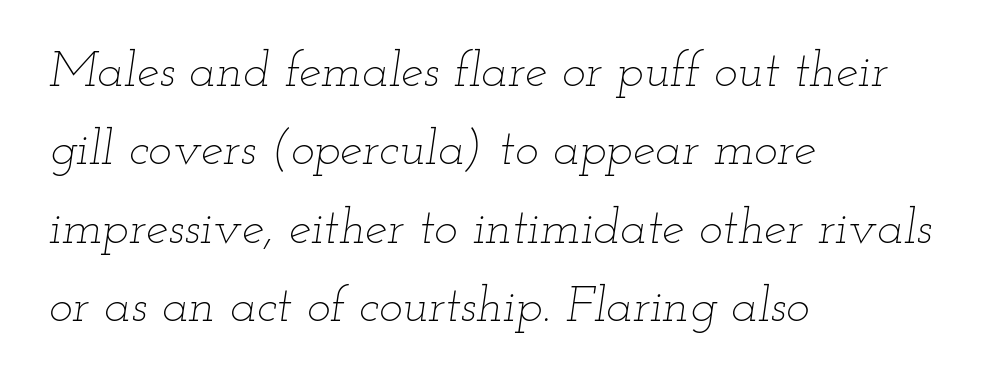
The image shows 50 px thin, wide type, italic (leaning right); set left-aligned, normal line spacing (1.57x), normal letter spacing, not underlined; low stroke contrast and a small x-height.
